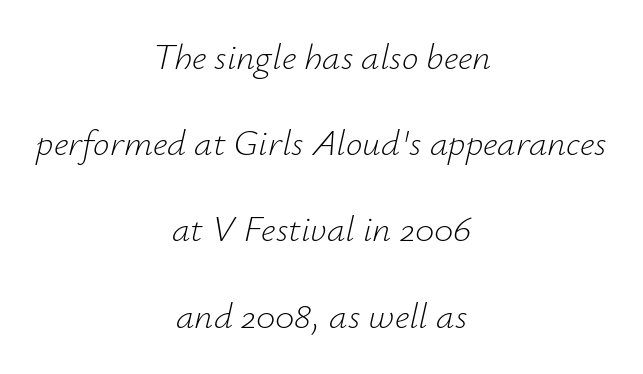
{"italic": "yes", "lean": "right", "slant_degrees": 12, "bold": "no", "weight": "light", "width": "normal", "stroke_contrast": "low", "x_height": "small", "monospaced": "no", "underline": "no", "align": "center", "line_spacing": "loose", "line_spacing_ratio": 2.33, "letter_spacing": "normal", "letter_spacing_em": 0.0, "glyph_px": 37}
